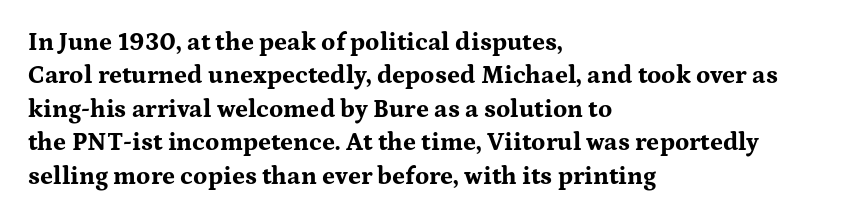
Q: Is the text bold? A: Yes.
Q: Is the text italic (slanted)? A: No, it is upright.
Q: Is the text underlined? A: No.
Q: How is the paragraph aligned? A: Left-aligned.
Q: Is the spacing between letters normal or unusually wide? A: Normal.
Q: Is the spacing between lines tight, normal or loose? A: Normal.
